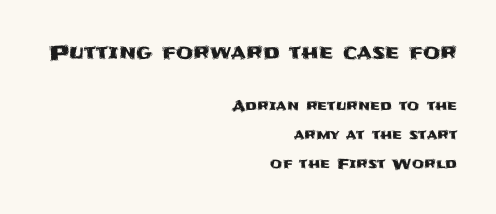
Q: Is the text italic (slanted)? A: No, it is upright.
Q: Is the text underlined? A: No.
Q: How is the paragraph aligned? A: Right-aligned.
Q: Is the spacing between letters normal or unusually wide? A: Normal.
Q: Is the spacing between lines tight, normal or loose? A: Loose.
Q: Which block of text is set in a larger size, the first (top) or the second (bottom)? A: The first (top) one.
